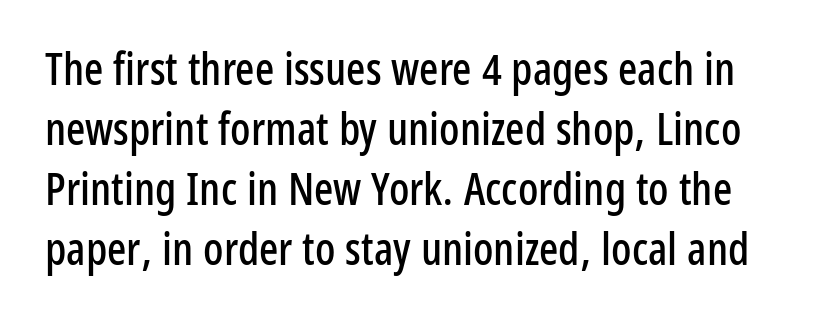
The image shows 45 px condensed sans-serif type, upright; set normal line spacing (1.33x), normal letter spacing, not underlined; low stroke contrast and a medium x-height.
